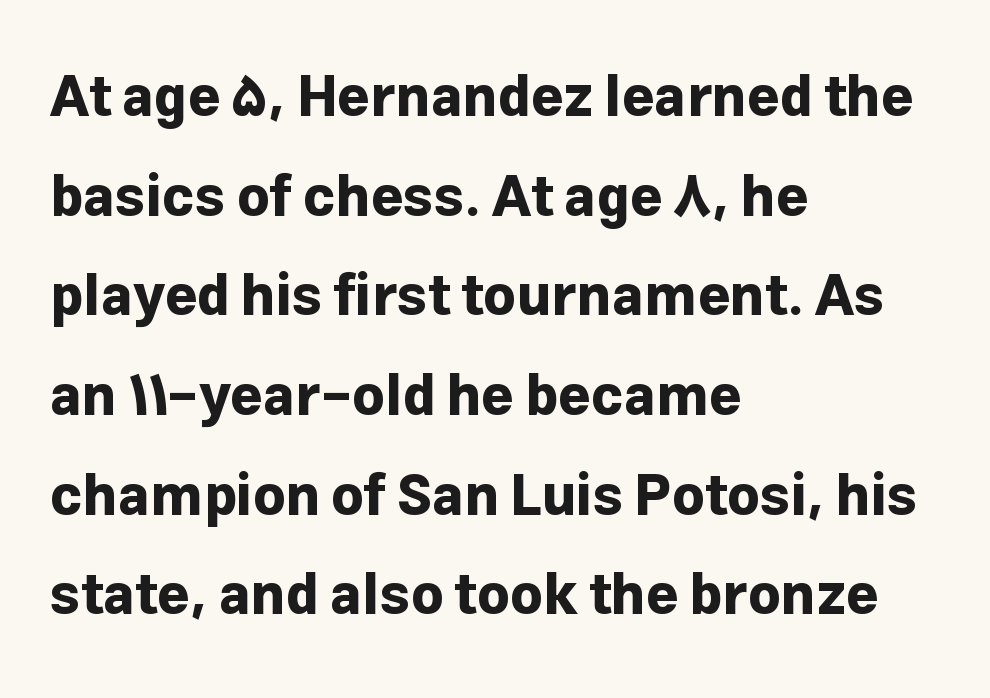
{"serif": "no", "italic": "no", "bold": "yes", "weight": "bold", "width": "normal", "stroke_contrast": "low", "x_height": "medium", "monospaced": "no", "underline": "no", "align": "left", "line_spacing_ratio": 1.78, "letter_spacing": "normal", "letter_spacing_em": 0.0, "glyph_px": 56}
